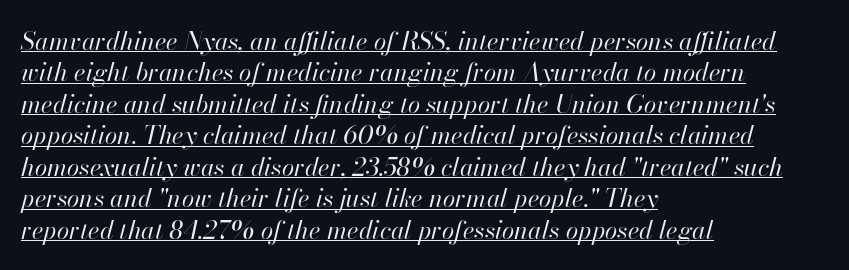
Q: Is the text bold? A: No.
Q: Is the text italic (slanted)? A: Yes, it leans right by about 13 degrees.
Q: Is the text underlined? A: Yes.
Q: How is the paragraph aligned? A: Left-aligned.
Q: Is the spacing between letters normal or unusually wide? A: Normal.
Q: Is the spacing between lines tight, normal or loose? A: Normal.
